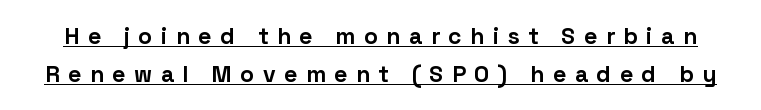
Q: Is the text bold? A: Yes.
Q: Is the text italic (slanted)? A: No, it is upright.
Q: Is the text underlined? A: Yes.
Q: Is the spacing between letters normal or unusually wide? A: Unusually wide.
Q: Is the spacing between lines tight, normal or loose? A: Normal.
